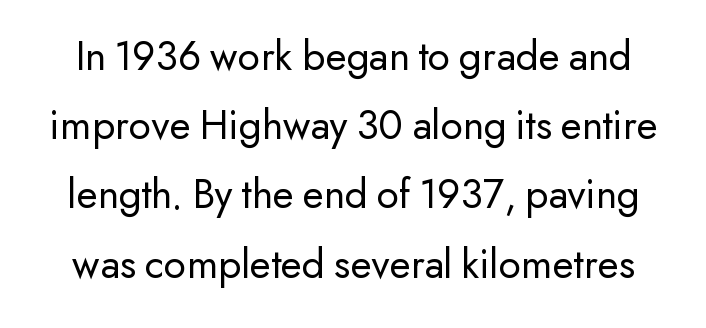
Q: Is the text bold? A: No.
Q: Is the text italic (slanted)? A: No, it is upright.
Q: Is the typeface a serif or a sans-serif typeface? A: Sans-serif.
Q: Is the text underlined? A: No.
Q: Is the spacing between letters normal or unusually wide? A: Normal.
Q: Is the spacing between lines tight, normal or loose? A: Normal.
Q: Width (condensed, normal, or wide)? A: Normal.
Q: Stroke contrast? A: Low.
Q: x-height? A: Small.
Q: Monospaced? A: No.
